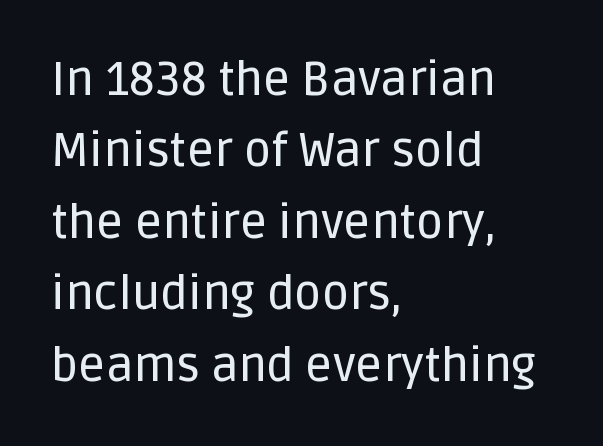
Honestly, the row spacing looks completely unremarkable. Nothing unusual about the tracking: characters are spaced as the font intends. The face used here is proportionally spaced, like ordinary book or web type. Quick note: underline off. The typeface chosen for these lines omits serifs.
